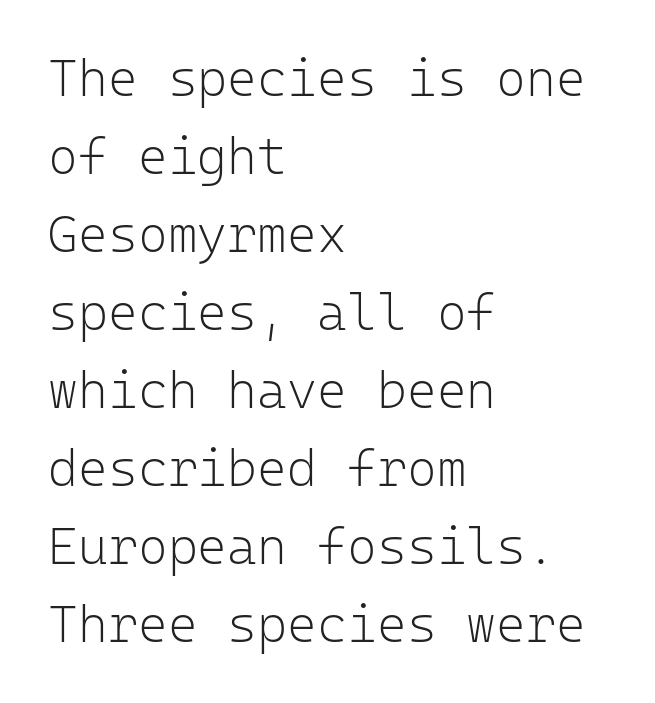
{"serif": "no", "italic": "no", "bold": "no", "weight": "light", "width": "normal", "stroke_contrast": "low", "x_height": "medium", "monospaced": "yes", "underline": "no", "align": "left", "line_spacing": "normal", "line_spacing_ratio": 1.53, "letter_spacing": "normal", "letter_spacing_em": 0.0, "glyph_px": 51}
